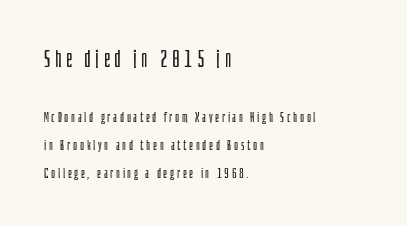
Q: Is the text bold? A: No.
Q: Is the text italic (slanted)? A: No, it is upright.
Q: Is the text underlined? A: No.
Q: How is the paragraph aligned? A: Left-aligned.
Q: Is the spacing between lines tight, normal or loose? A: Loose.
Q: Which block of text is set in a larger size, the first (top) or the second (bottom)? A: The first (top) one.
